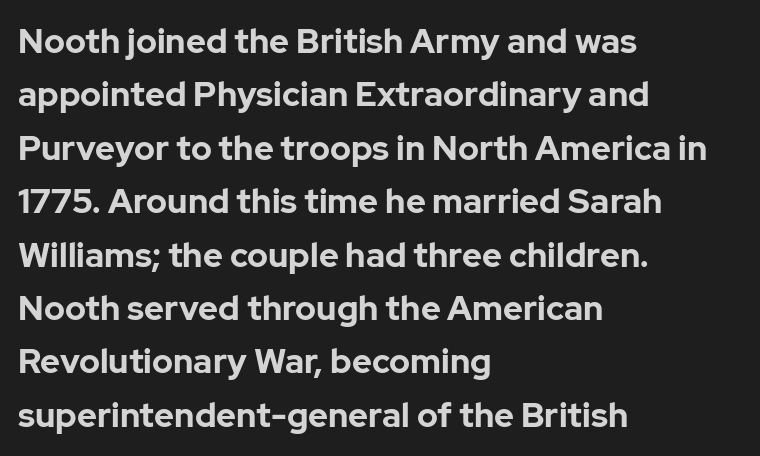
{"serif": "no", "italic": "no", "bold": "yes", "weight": "bold", "width": "normal", "stroke_contrast": "low", "x_height": "medium", "monospaced": "no", "underline": "no", "align": "left", "line_spacing": "normal", "line_spacing_ratio": 1.57, "letter_spacing": "normal", "letter_spacing_em": 0.0, "glyph_px": 34}
